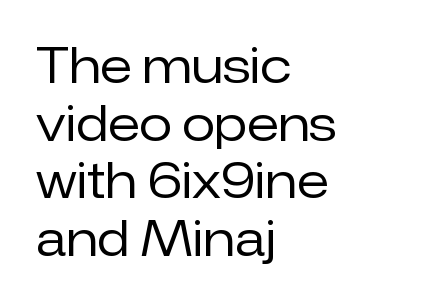
Q: Is the text bold? A: No.
Q: Is the text italic (slanted)? A: No, it is upright.
Q: Is the typeface a serif or a sans-serif typeface? A: Sans-serif.
Q: Is the text underlined? A: No.
Q: How is the paragraph aligned? A: Left-aligned.
Q: Is the spacing between letters normal or unusually wide? A: Normal.
Q: Width (condensed, normal, or wide)? A: Normal.
Q: Stroke contrast? A: Low.
Q: x-height? A: Medium.
Q: Monospaced? A: No.
